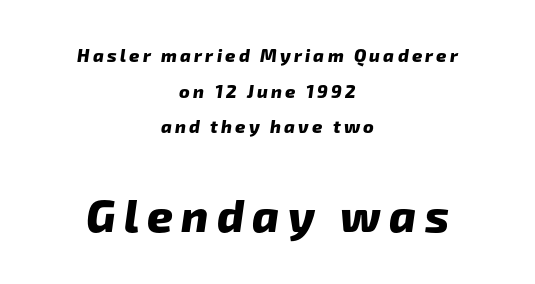
{"serif": "no", "bold": "yes", "weight": "heavy", "width": "normal", "stroke_contrast": "low", "x_height": "medium", "monospaced": "no", "underline": "no", "align": "center", "line_spacing": "loose", "line_spacing_ratio": 1.98, "larger_block": "second", "size_ratio": 2.5, "glyph_px": 45}
